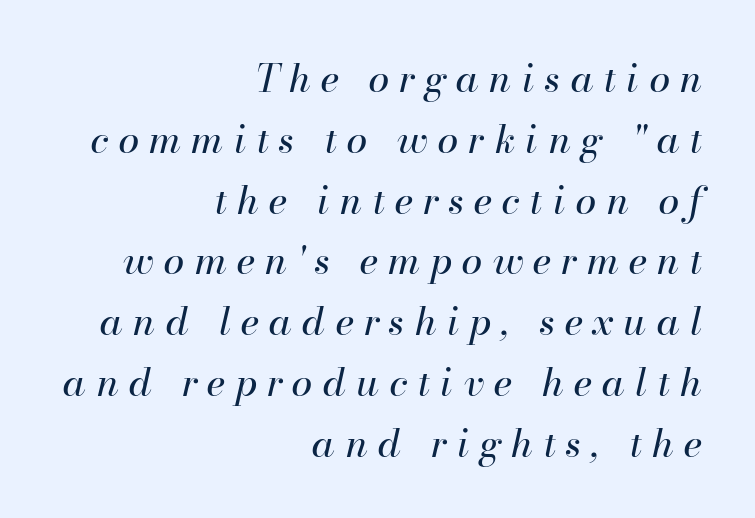
Does extra space separate the letters? Yes, quite a lot of it. These lines stack with their right ends in a neat column. Stems here are at most as thick as an everyday book face. These lines sit exactly where default settings would place them. Words float on clear page, feet unadorned. Is this a fixed-width face? No — the glyphs have proportional, varying widths.
